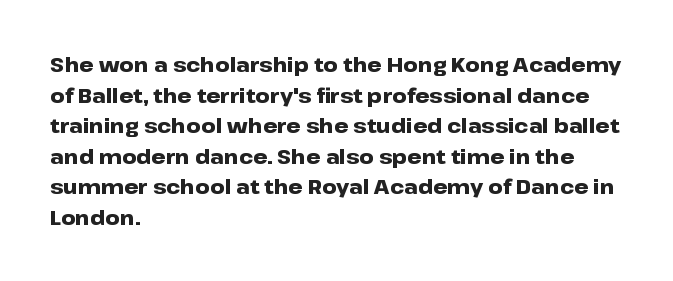
The image shows 20 px bold type, upright; set left-aligned, normal line spacing (1.53x), normal letter spacing, not underlined.
